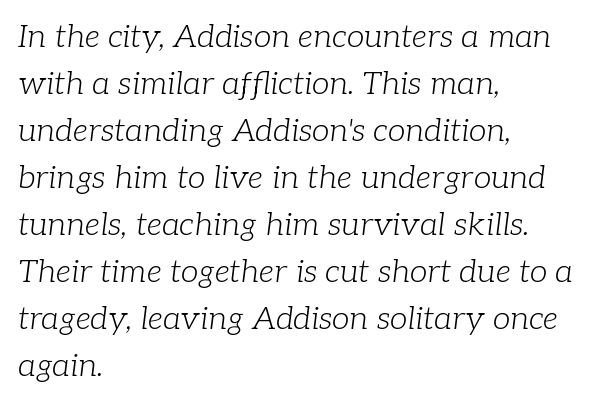
Short and long lines alike share a common starting point at left. How are the letters spaced? Ordinarily, with no added tracking. Posture: slanted. Does the type have serifs? Yes, each stem ends in a small foot. Any mark beneath the type? The region is blank. Stroke thickness stays within the range of a standard reading face or lighter.
